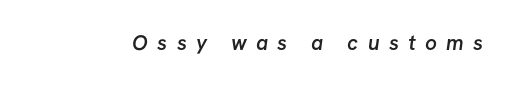
Students, this is semibold: more ink than regular, less than bold. The face used here is rendered with a markedly widened letterfit. Each row of text sits above clean, open space.
